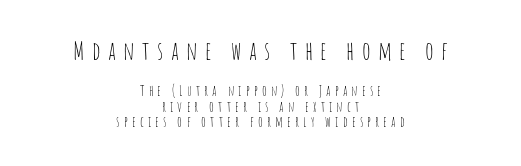
The letters look calm and open, with moderate or lighter stems. Students, observe: this is what under-led, compact text looks like. Quick note: not italic, upright. This sample is center-justified, so both line endings float freely. Glyph-to-glyph distance is far greater than everyday printed text.
